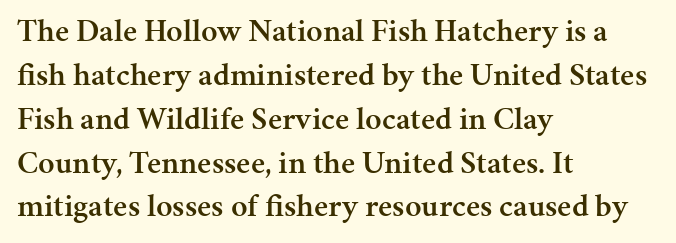
The image shows 32 px semibold serif type, upright; set left-aligned, normal line spacing (1.37x), normal letter spacing, not underlined; medium stroke contrast and a medium x-height.
